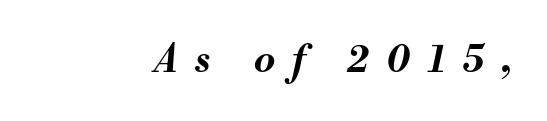
{"italic": "yes", "lean": "right", "slant_degrees": 13, "bold": "yes", "weight": "bold", "width": "normal", "stroke_contrast": "medium", "x_height": "small", "monospaced": "no", "underline": "no", "letter_spacing": "wide", "letter_spacing_em": 0.46, "glyph_px": 38}
